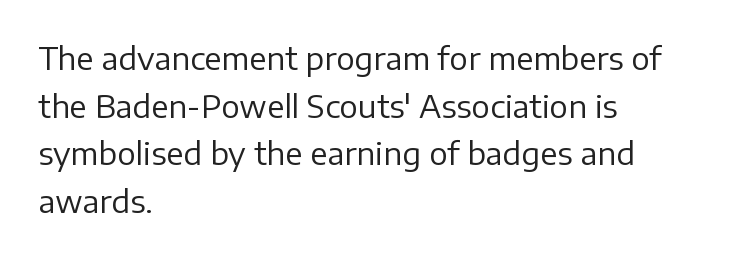
Q: Is the text bold? A: No.
Q: Is the text italic (slanted)? A: No, it is upright.
Q: Is the typeface a serif or a sans-serif typeface? A: Sans-serif.
Q: Is the text underlined? A: No.
Q: How is the paragraph aligned? A: Left-aligned.
Q: Is the spacing between letters normal or unusually wide? A: Normal.
Q: Is the spacing between lines tight, normal or loose? A: Normal.
Q: Width (condensed, normal, or wide)? A: Normal.
Q: Stroke contrast? A: Low.
Q: x-height? A: Medium.
Q: Monospaced? A: No.
